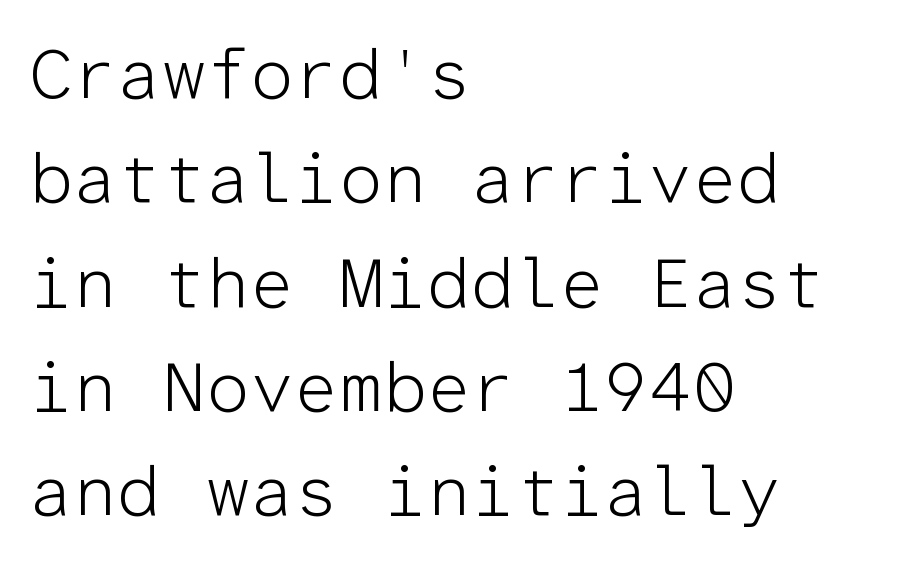
The image shows 70 px light sans-serif type, upright, monospaced; set left-aligned, normal line spacing (1.49x), normal letter spacing, not underlined; low stroke contrast and a medium x-height.
